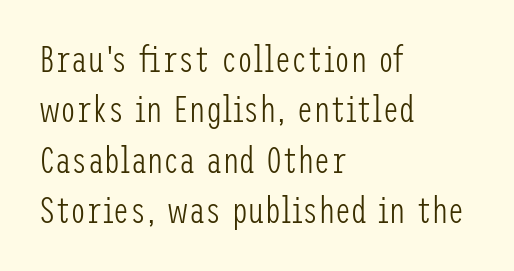
{"serif": "no", "italic": "no", "bold": "no", "weight": "light", "width": "condensed", "stroke_contrast": "low", "x_height": "medium", "underline": "no", "align": "left", "line_spacing": "normal", "line_spacing_ratio": 1.4, "letter_spacing": "normal", "letter_spacing_em": 0.0, "glyph_px": 36}
